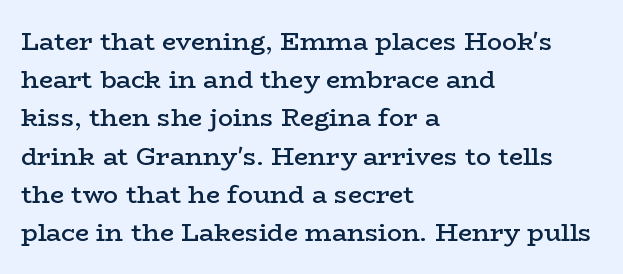
{"italic": "no", "bold": "semi", "underline": "no", "align": "left", "line_spacing": "normal", "line_spacing_ratio": 1.53, "letter_spacing": "normal", "letter_spacing_em": 0.0, "glyph_px": 25}
